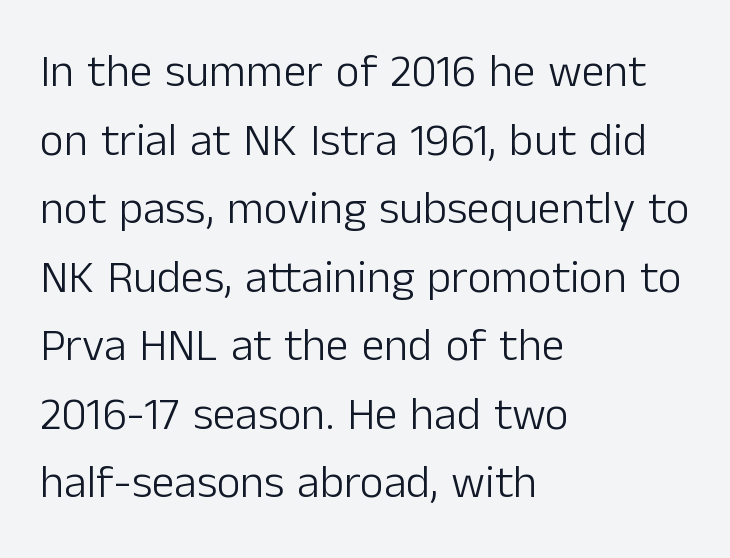
{"serif": "no", "italic": "no", "bold": "no", "weight": "light", "width": "normal", "stroke_contrast": "low", "x_height": "medium", "monospaced": "no", "underline": "no", "align": "left", "line_spacing": "normal", "line_spacing_ratio": 1.49, "letter_spacing": "normal", "letter_spacing_em": 0.0, "glyph_px": 46}
